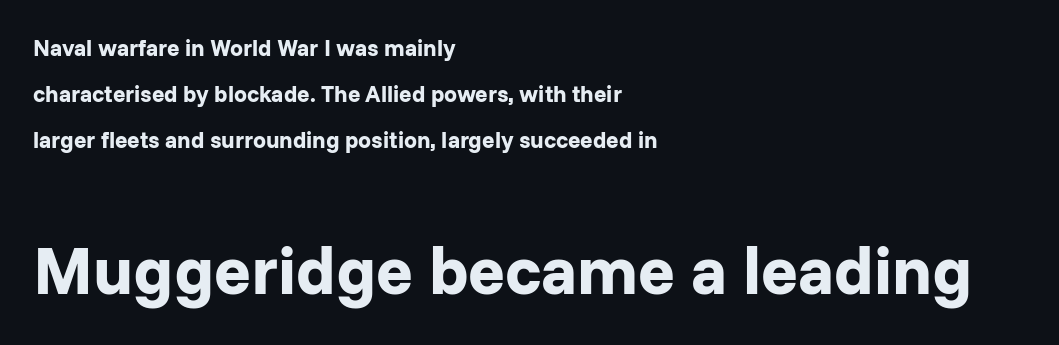
Q: Is the text bold? A: Yes.
Q: Is the text italic (slanted)? A: No, it is upright.
Q: Is the typeface a serif or a sans-serif typeface? A: Sans-serif.
Q: Is the text underlined? A: No.
Q: How is the paragraph aligned? A: Left-aligned.
Q: Is the spacing between letters normal or unusually wide? A: Normal.
Q: Is the spacing between lines tight, normal or loose? A: Loose.
Q: Which block of text is set in a larger size, the first (top) or the second (bottom)? A: The second (bottom) one.
Q: Width (condensed, normal, or wide)? A: Normal.
Q: Stroke contrast? A: Low.
Q: x-height? A: Medium.
Q: Monospaced? A: No.
